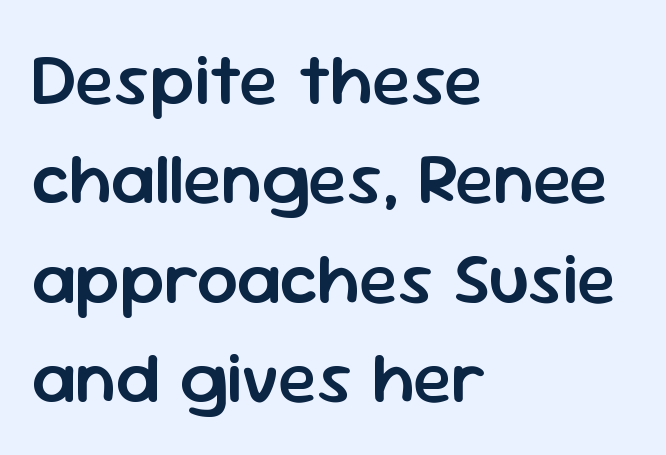
Tall strokes in this sample are plumb rather than angled. Emphasis by weight is partial: semibold. The ragged edge is on the right, which tells us the setting is flush left. Here the glyphs are tracked normally, forming tight word shapes. Letters rest on an invisible, unmarked baseline. Character widths vary here, with narrow letters taking less room than wide ones.
